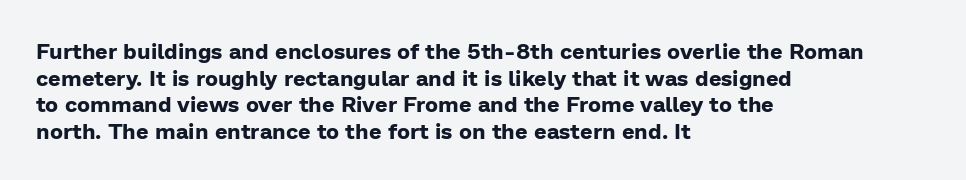
{"italic": "no", "bold": "yes", "underline": "no", "align": "left", "line_spacing_ratio": 1.21, "letter_spacing": "normal", "letter_spacing_em": 0.0, "glyph_px": 22}
